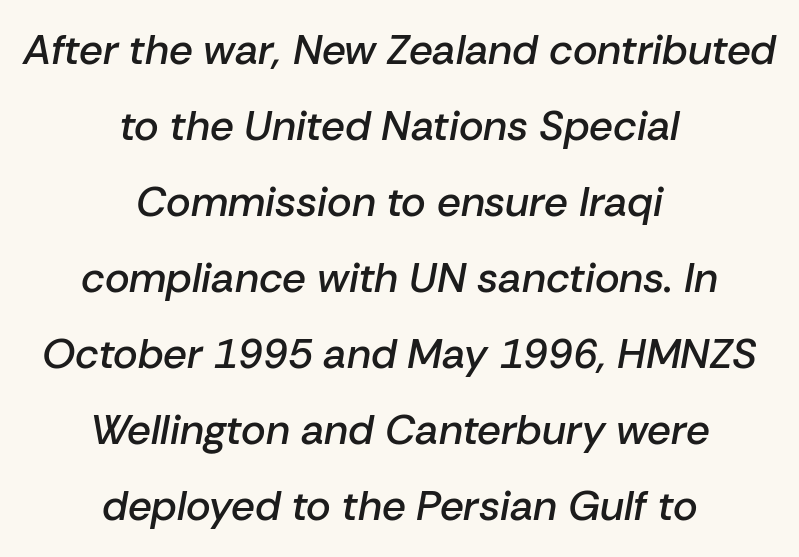
Q: Is the text bold? A: Semi-bold.
Q: Is the text italic (slanted)? A: Yes, it leans right by about 10 degrees.
Q: Is the text underlined? A: No.
Q: How is the paragraph aligned? A: Centered.
Q: Is the spacing between letters normal or unusually wide? A: Normal.
Q: Width (condensed, normal, or wide)? A: Normal.
Q: Stroke contrast? A: Low.
Q: x-height? A: Medium.
Q: Monospaced? A: No.
